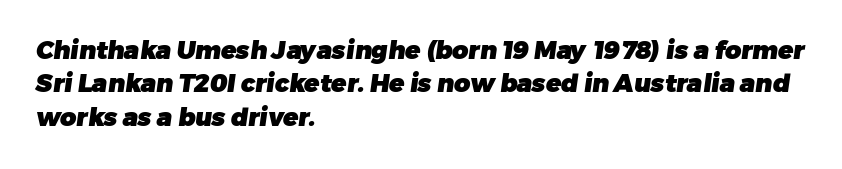
The foot of each line stays bare and open. All the whitespace from short lines collects on the right. Notice how descenders clear the ascenders below comfortably — that's standard leading. Emphasis by weight is at full strength: bold.
